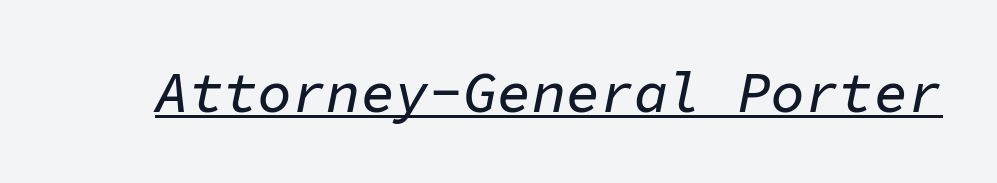
Underline: present. Yep, that's italic — everything's leaning. The letters sit at their default tracking, neither squeezed nor spread. Every character here occupies the same horizontal width, giving the sample a typewriter-like rhythm.
